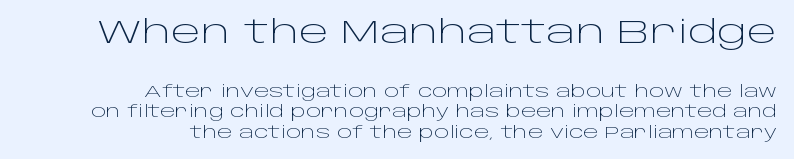
{"serif": "no", "italic": "no", "bold": "no", "weight": "light", "width": "wide", "stroke_contrast": "low", "x_height": "large", "monospaced": "no", "underline": "no", "align": "right", "line_spacing": "normal", "line_spacing_ratio": 1.28, "letter_spacing": "normal", "letter_spacing_em": 0.0, "larger_block": "first", "size_ratio": 2.0, "glyph_px": 32}
